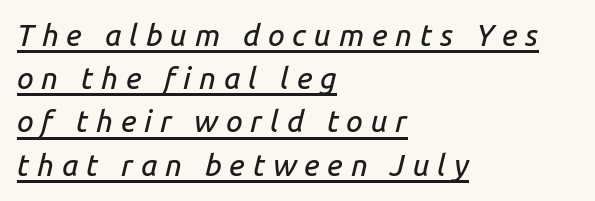
The face used here appears with an underline applied. The letters advance in unequal steps, a hallmark of proportional type. Observe the lean: these are italic letterforms. These lines have a slow, spaced-out rhythm from letter to letter. Honestly, the row spacing looks completely unremarkable. The paragraph has a hard left edge and a soft right edge.
